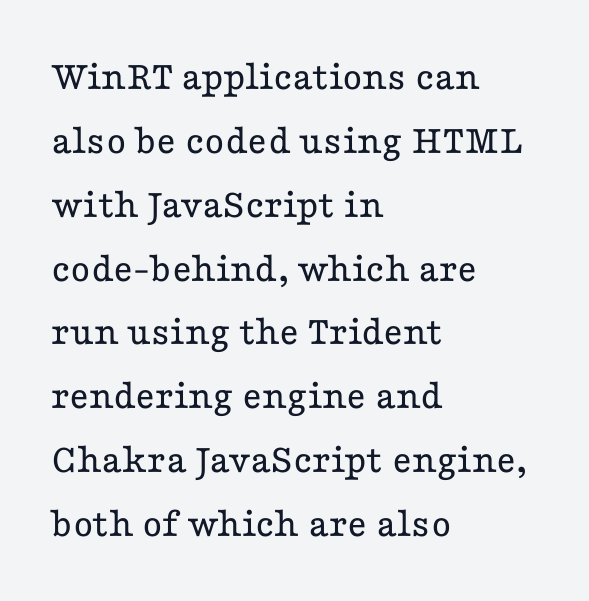
Letter spacing: default. Descenders are the only things crossing below the line. Does the lettering tilt? It doesn't — this is upright. This sample has the flowing, uneven cadence of proportional lettering.
